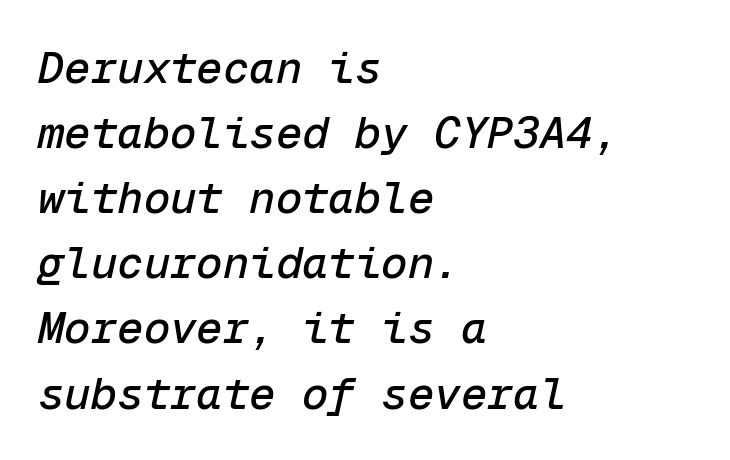
Q: Is the text italic (slanted)? A: Yes, it leans right by about 12 degrees.
Q: Is the text underlined? A: No.
Q: How is the paragraph aligned? A: Left-aligned.
Q: Is the spacing between letters normal or unusually wide? A: Normal.
Q: Is the spacing between lines tight, normal or loose? A: Normal.
Q: Width (condensed, normal, or wide)? A: Normal.
Q: Stroke contrast? A: Low.
Q: x-height? A: Medium.
Q: Monospaced? A: Yes.
